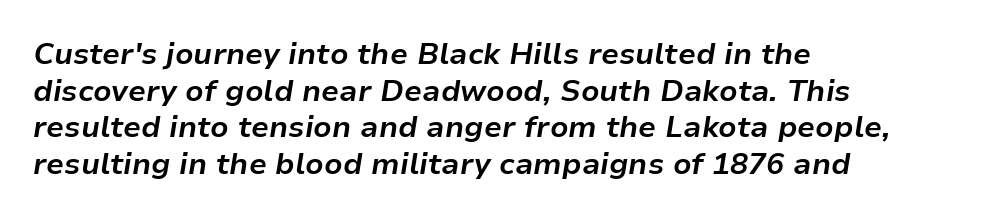
Q: Is the text bold? A: Yes.
Q: Is the text italic (slanted)? A: Yes, it leans right by about 9 degrees.
Q: Is the text underlined? A: No.
Q: How is the paragraph aligned? A: Left-aligned.
Q: Is the spacing between letters normal or unusually wide? A: Normal.
Q: Width (condensed, normal, or wide)? A: Normal.
Q: Stroke contrast? A: Low.
Q: x-height? A: Medium.
Q: Monospaced? A: No.
